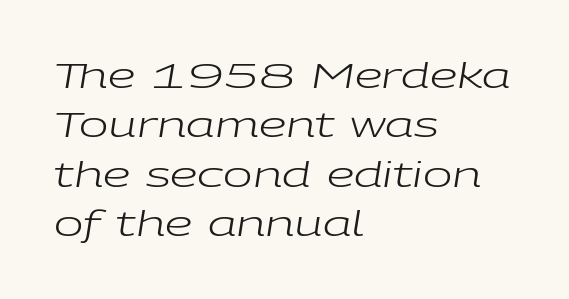
The image shows 35 px regular-weight, wide type, italic (leaning right); set left-aligned, normal line spacing (1.41x), normal letter spacing, not underlined; low stroke contrast and a medium x-height.
